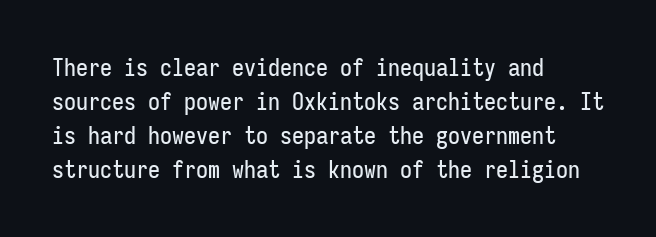
Here the glyphs are tracked normally, forming tight word shapes. A typesetter would call this leading conventional body-copy spacing. Descenders hang freely into open space. Typeset ragged right — the left edge is the straight one. Posture: upright roman.
